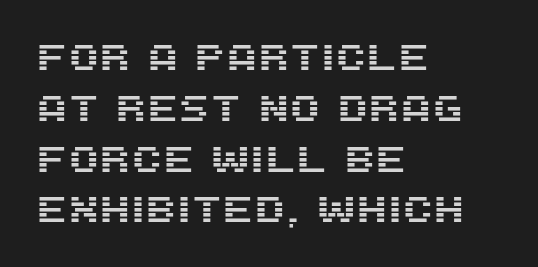
{"serif": "no", "italic": "no", "width": "normal", "stroke_contrast": "medium", "x_height": "large", "monospaced": "no", "underline": "no", "align": "left", "line_spacing": "normal", "line_spacing_ratio": 1.41, "letter_spacing": "normal", "letter_spacing_em": 0.0, "glyph_px": 36}
